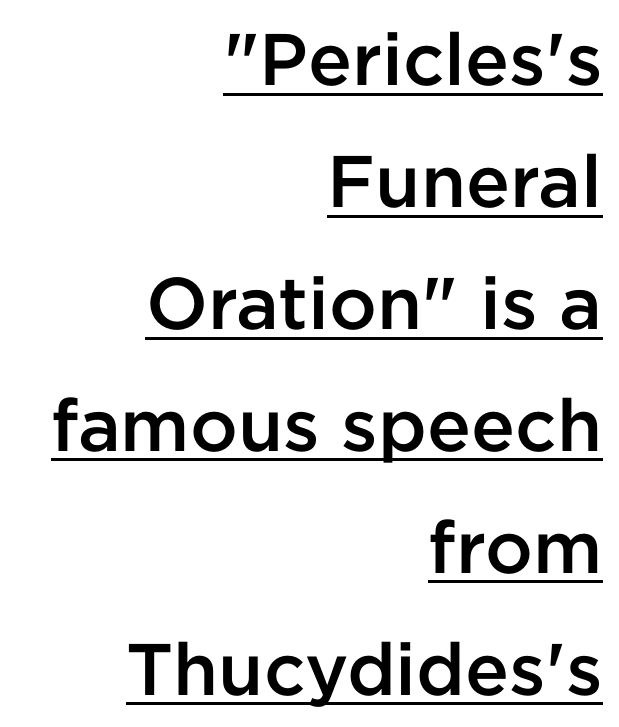
Q: Is the text bold? A: Semi-bold.
Q: Is the text italic (slanted)? A: No, it is upright.
Q: Is the typeface a serif or a sans-serif typeface? A: Sans-serif.
Q: Is the text underlined? A: Yes.
Q: How is the paragraph aligned? A: Right-aligned.
Q: Is the spacing between letters normal or unusually wide? A: Normal.
Q: Is the spacing between lines tight, normal or loose? A: Normal.
Q: Width (condensed, normal, or wide)? A: Normal.
Q: Stroke contrast? A: Low.
Q: x-height? A: Medium.
Q: Monospaced? A: No.
